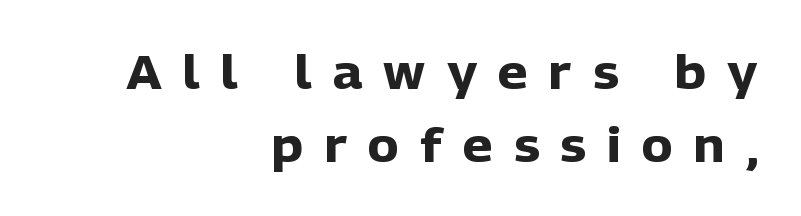
{"serif": "no", "italic": "no", "bold": "yes", "weight": "heavy", "width": "normal", "stroke_contrast": "low", "x_height": "medium", "monospaced": "no", "underline": "no", "align": "right", "line_spacing": "normal", "line_spacing_ratio": 1.55, "letter_spacing": "wide", "letter_spacing_em": 0.45, "glyph_px": 47}
